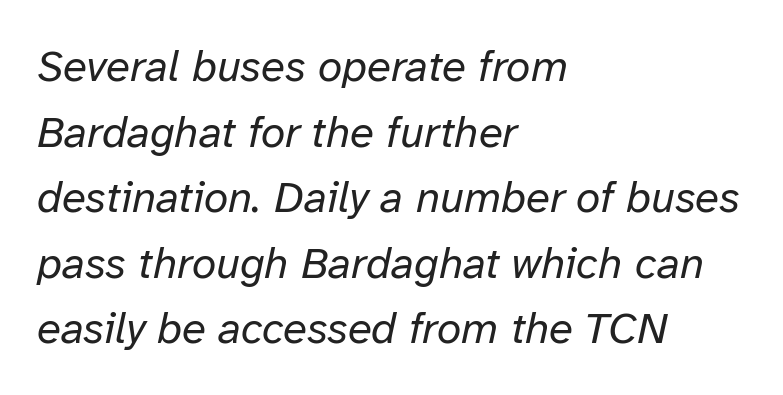
The image shows 44 px regular-weight type, italic (leaning right); set left-aligned, normal line spacing (1.49x), normal letter spacing, not underlined; low stroke contrast and a medium x-height.
